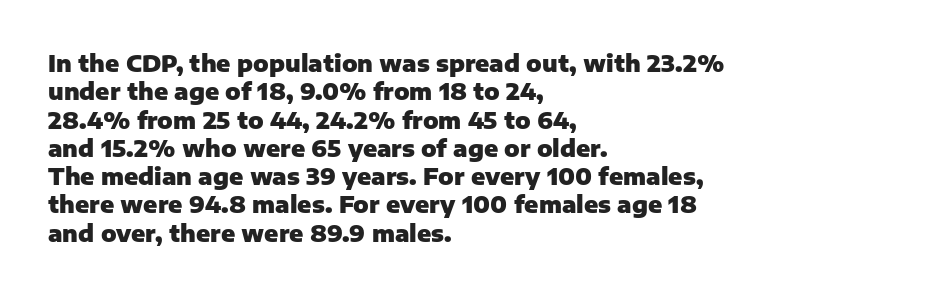
The image shows 23 px bold type, upright; set left-aligned, line spacing 1.23x, normal letter spacing, not underlined.
